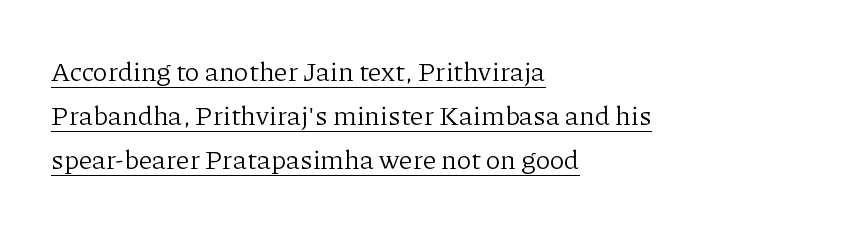
{"italic": "no", "bold": "no", "underline": "yes", "align": "left", "line_spacing": "normal", "line_spacing_ratio": 1.63, "letter_spacing": "normal", "letter_spacing_em": 0.0, "glyph_px": 27}
